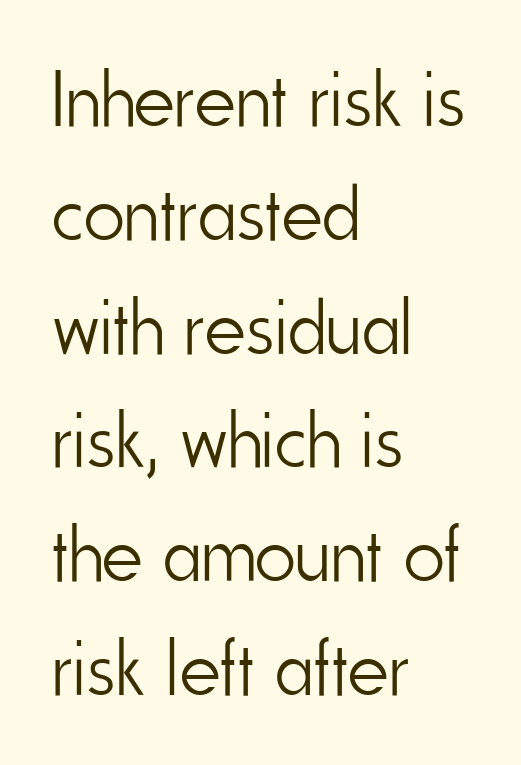
Q: Is the text bold? A: No.
Q: Is the text italic (slanted)? A: No, it is upright.
Q: Is the typeface a serif or a sans-serif typeface? A: Sans-serif.
Q: Is the text underlined? A: No.
Q: How is the paragraph aligned? A: Left-aligned.
Q: Is the spacing between letters normal or unusually wide? A: Normal.
Q: Is the spacing between lines tight, normal or loose? A: Normal.
Q: Width (condensed, normal, or wide)? A: Condensed.
Q: Stroke contrast? A: Low.
Q: x-height? A: Small.
Q: Monospaced? A: No.
